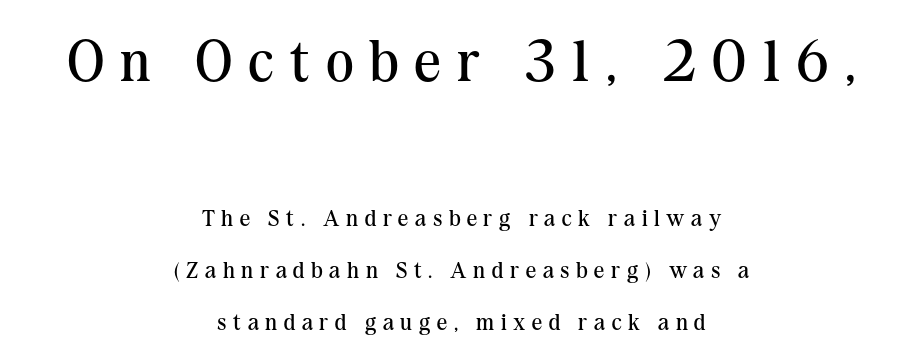
Q: Is the text bold? A: No.
Q: Is the text italic (slanted)? A: No, it is upright.
Q: Is the typeface a serif or a sans-serif typeface? A: Serif.
Q: Is the text underlined? A: No.
Q: How is the paragraph aligned? A: Centered.
Q: Is the spacing between letters normal or unusually wide? A: Unusually wide.
Q: Is the spacing between lines tight, normal or loose? A: Loose.
Q: Which block of text is set in a larger size, the first (top) or the second (bottom)? A: The first (top) one.
Q: Width (condensed, normal, or wide)? A: Normal.
Q: Stroke contrast? A: Medium.
Q: x-height? A: Medium.
Q: Monospaced? A: No.
